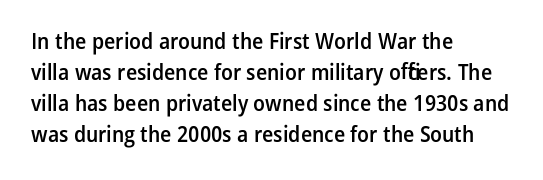
Q: Is the text bold? A: Semi-bold.
Q: Is the text italic (slanted)? A: No, it is upright.
Q: Is the text underlined? A: No.
Q: How is the paragraph aligned? A: Left-aligned.
Q: Is the spacing between letters normal or unusually wide? A: Normal.
Q: Is the spacing between lines tight, normal or loose? A: Normal.
